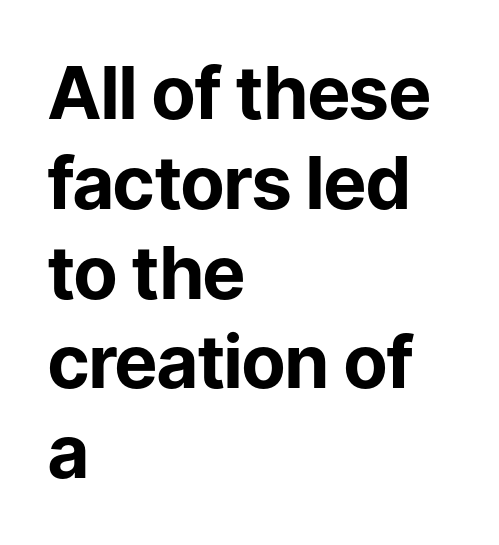
Do the characters align in a grid? No, the font is proportional. Emphasis by weight is at full strength: bold. The type sits square on the baseline with zero lean. Each word holds together tightly as a unit, with standard inter-letter gaps. In terms of letterform style, serifs are entirely absent. Visually the block forms a straight wall on the left and a jagged coastline on the right.
